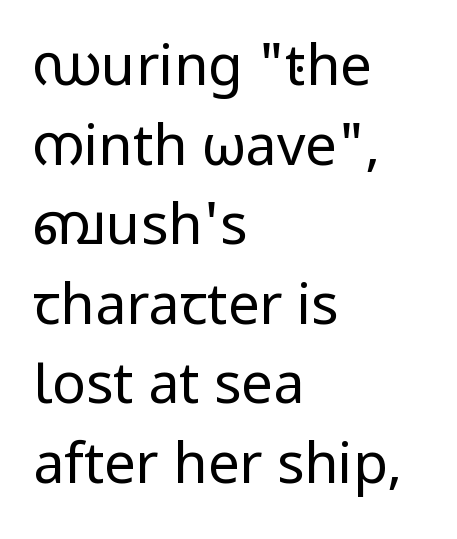
Q: Is the text bold? A: No.
Q: Is the text italic (slanted)? A: No, it is upright.
Q: Is the typeface a serif or a sans-serif typeface? A: Sans-serif.
Q: Is the text underlined? A: No.
Q: How is the paragraph aligned? A: Left-aligned.
Q: Is the spacing between letters normal or unusually wide? A: Normal.
Q: Is the spacing between lines tight, normal or loose? A: Normal.
Q: Width (condensed, normal, or wide)? A: Normal.
Q: Stroke contrast? A: Low.
Q: x-height? A: Medium.
Q: Monospaced? A: No.
